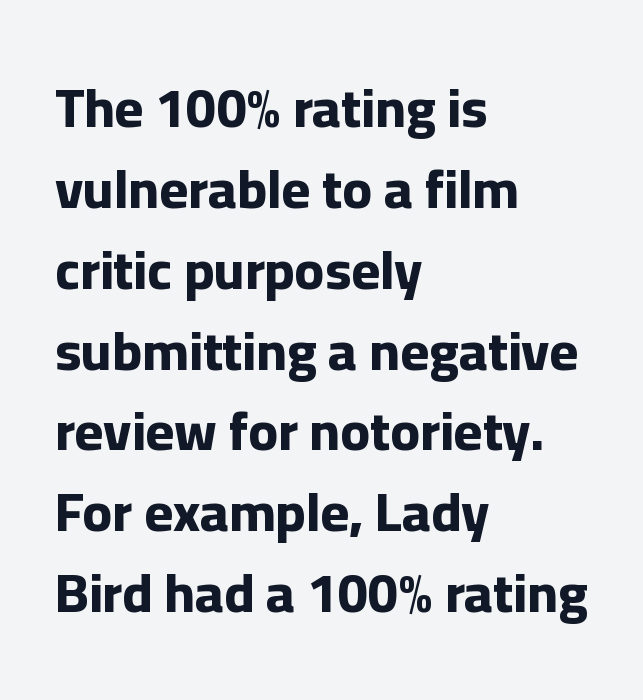
The image shows 55 px bold sans-serif type, upright; set left-aligned, normal line spacing (1.47x), normal letter spacing, not underlined; low stroke contrast and a medium x-height.
